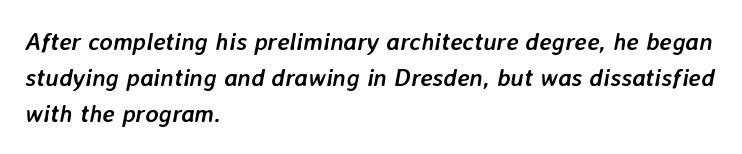
{"italic": "yes", "lean": "right", "slant_degrees": 7, "bold": "yes", "underline": "no", "align": "left", "line_spacing": "normal", "line_spacing_ratio": 1.44, "letter_spacing": "normal", "letter_spacing_em": 0.0, "glyph_px": 25}
